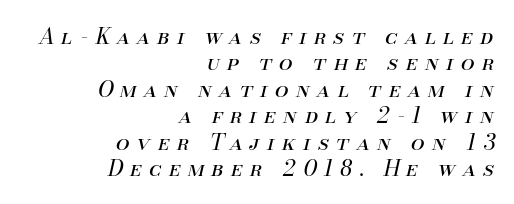
The image shows 22 px text type, italic (leaning right); set right-aligned, line spacing 1.2x, unusually wide letter spacing (+0.33 em), not underlined.
